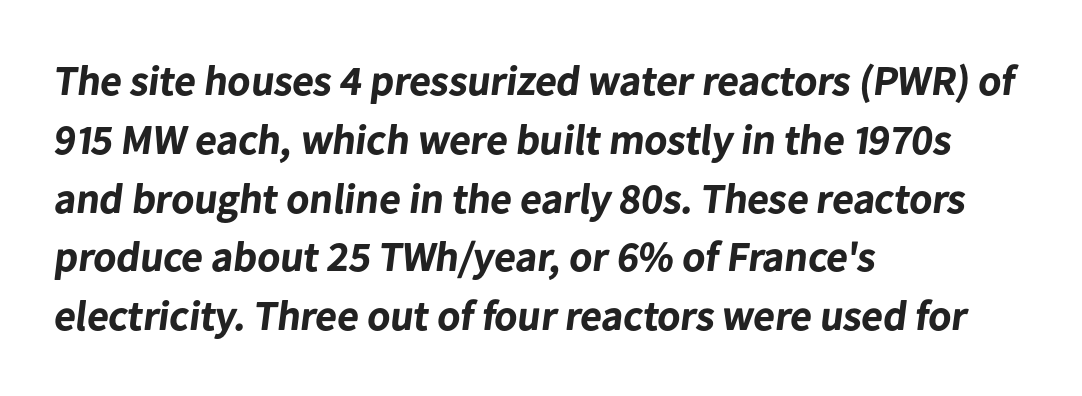
The sample has been set heavy, in full bold. Regarding leading, the lines here are spaced in the standard way. Note the varied advance widths — an 'i' is clearly narrower than an 'm'. The lines in this sample share a left origin and differ only in where they stop. The text was rendered using a sans face with plain stroke endings.
